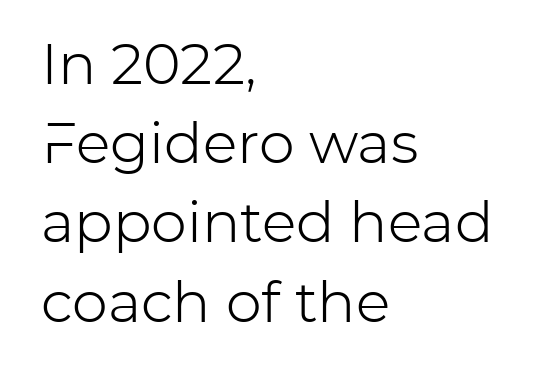
The image shows 57 px light sans-serif type, upright; set left-aligned, normal line spacing (1.39x), normal letter spacing, not underlined; low stroke contrast and a medium x-height.
